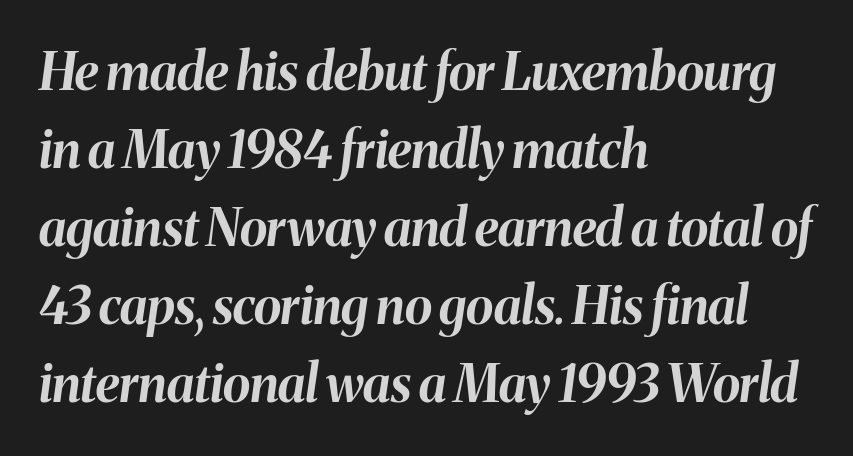
{"italic": "yes", "lean": "right", "slant_degrees": 8, "bold": "yes", "weight": "bold", "width": "normal", "stroke_contrast": "medium", "x_height": "medium", "monospaced": "no", "underline": "no", "align": "left", "line_spacing": "normal", "line_spacing_ratio": 1.53, "letter_spacing": "normal", "letter_spacing_em": 0.0, "glyph_px": 51}
